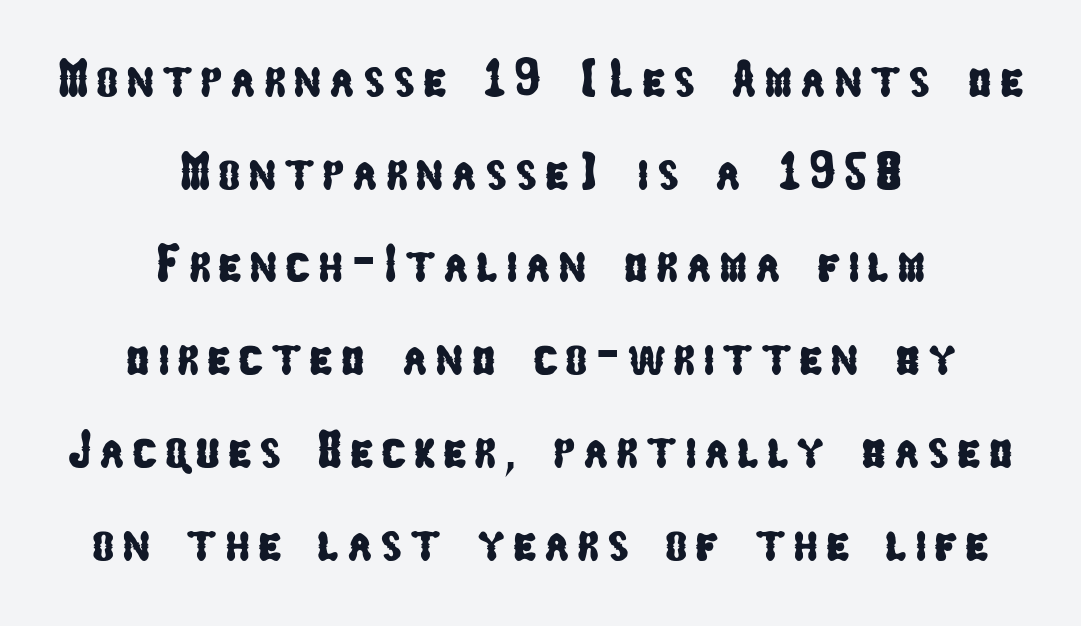
You can tell from the bare stems that sans-serif type was used. These lines stack symmetrically, like a column narrowing and widening about its center. Proportional: the letters do not fall into vertical columns. Any mark beneath the type? The region is blank.
